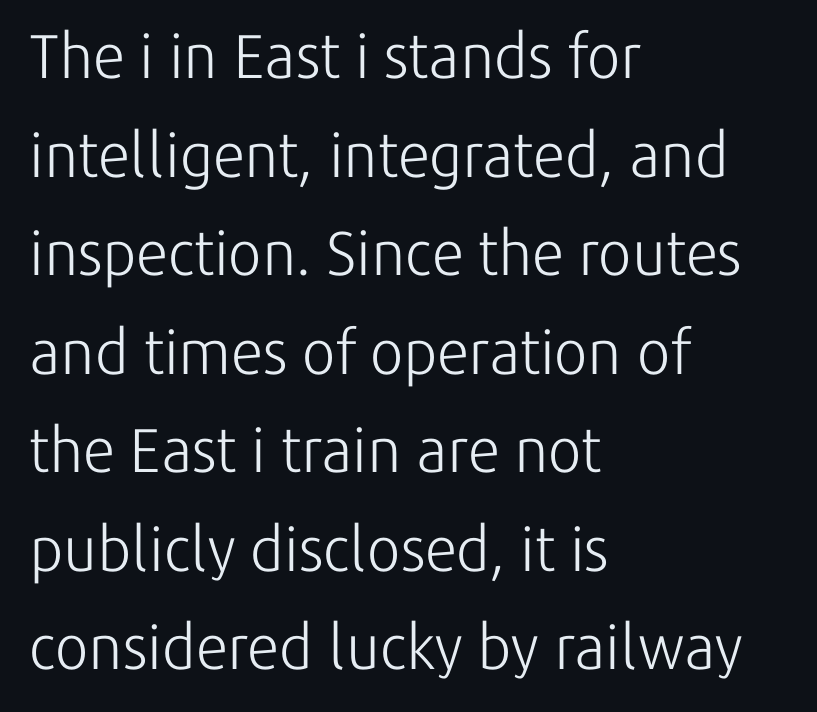
The image shows 62 px light sans-serif type, upright; set left-aligned, normal line spacing (1.59x), normal letter spacing, not underlined; low stroke contrast and a medium x-height.
